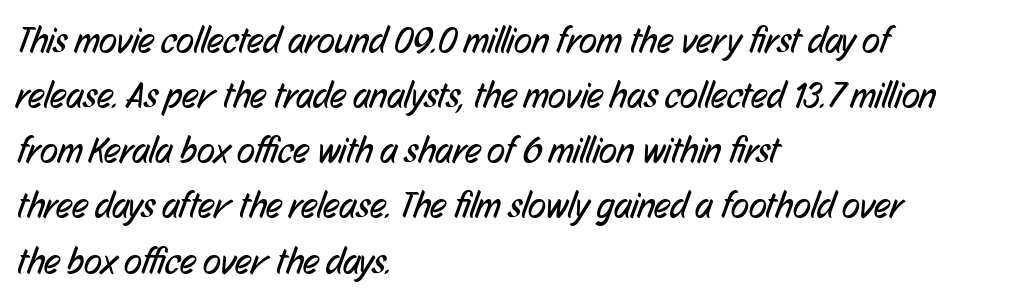
The image shows 37 px regular-weight, condensed sans-serif type; set left-aligned, normal line spacing (1.49x), normal letter spacing, not underlined; low stroke contrast and a medium x-height.
